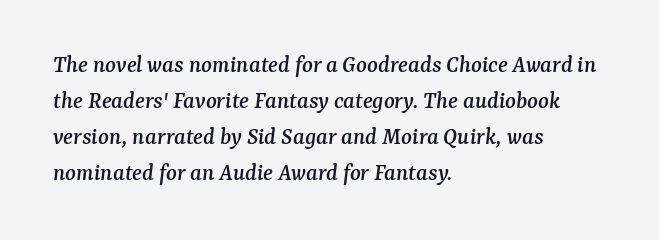
{"italic": "yes", "lean": "right", "slant_degrees": 7, "underline": "no", "align": "left", "line_spacing": "normal", "line_spacing_ratio": 1.44, "letter_spacing": "normal", "letter_spacing_em": 0.0, "glyph_px": 25}
